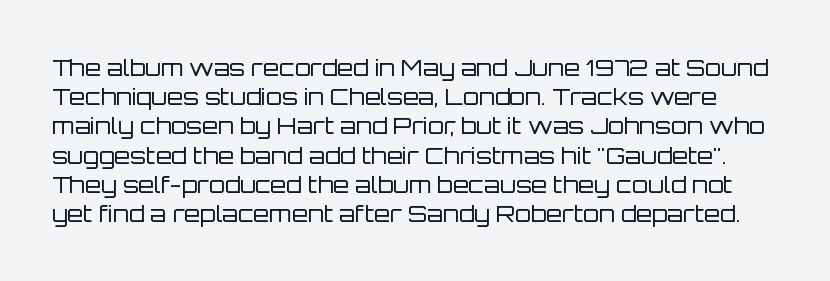
Q: Is the text bold? A: No.
Q: Is the text italic (slanted)? A: No, it is upright.
Q: Is the text underlined? A: No.
Q: Is the spacing between letters normal or unusually wide? A: Normal.
Q: Is the spacing between lines tight, normal or loose? A: Normal.
